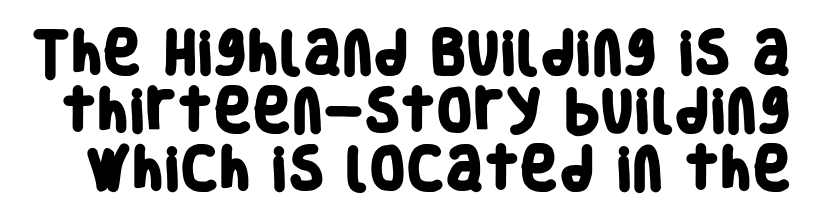
Standard letterfit; no display-style spreading of the glyphs. Do the characters align in a grid? No, the font is proportional. Check where the strokes stop: nothing finishes them off — pure sans. Each glyph is drawn with heavy, bold strokes.
